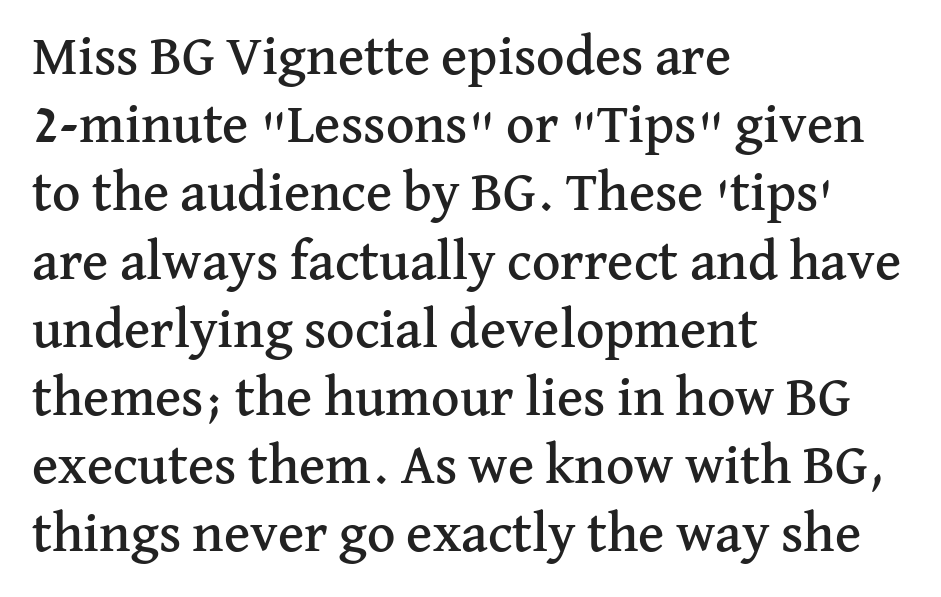
Q: Is the text italic (slanted)? A: No, it is upright.
Q: Is the typeface a serif or a sans-serif typeface? A: Serif.
Q: Is the text underlined? A: No.
Q: How is the paragraph aligned? A: Left-aligned.
Q: Is the spacing between letters normal or unusually wide? A: Normal.
Q: Width (condensed, normal, or wide)? A: Normal.
Q: Stroke contrast? A: Medium.
Q: x-height? A: Medium.
Q: Monospaced? A: No.
